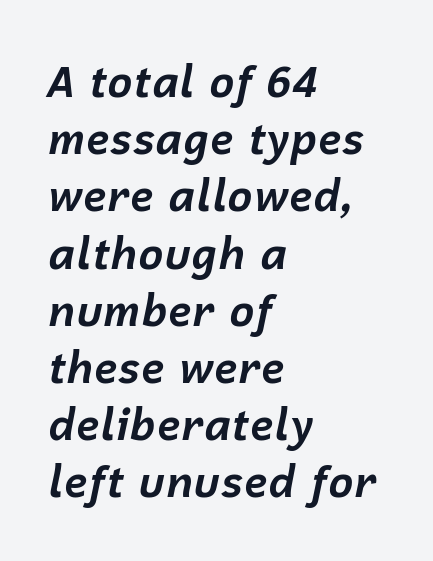
Character widths vary here, with narrow letters taking less room than wide ones. Only glyphs here, with clear space below each row. Evenly set lines give the paragraph a standard silhouette. Students, note that the glyphs here touch the page at normal intervals. Weight: bold. Does the lettering tilt? It does — this is italic.
